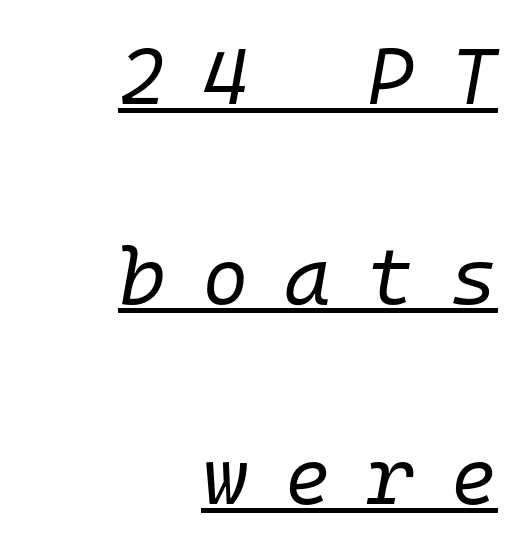
A quiet, ordinary-to-light weight characterises the typeface. This rendering features underlined lettering. The type is letterspaced generously, with wide tracking. Compared with typical paragraphs, the rows here are farther apart. Leftover space on each line is placed entirely before the opening word. The lettering tilts uniformly, giving the passage an italic look.
